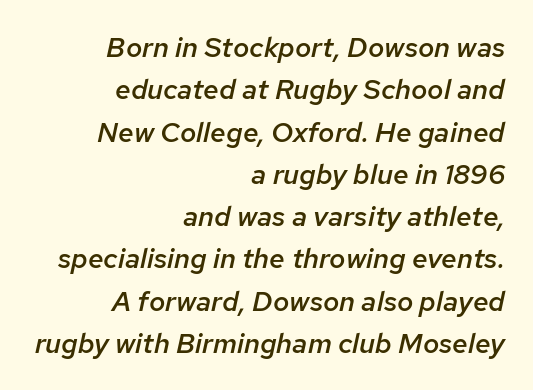
The image shows 28 px semibold type, italic (leaning right); set right-aligned, normal line spacing (1.51x), normal letter spacing, not underlined; low stroke contrast and a medium x-height.
